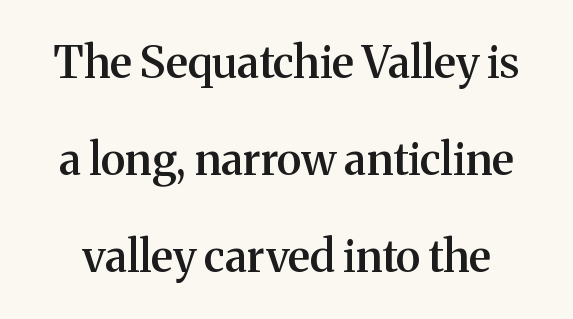
{"serif": "yes", "italic": "no", "bold": "semi", "weight": "semibold", "width": "normal", "stroke_contrast": "medium", "x_height": "medium", "monospaced": "no", "underline": "no", "line_spacing": "loose", "line_spacing_ratio": 2.2, "letter_spacing": "normal", "letter_spacing_em": 0.0, "glyph_px": 44}
